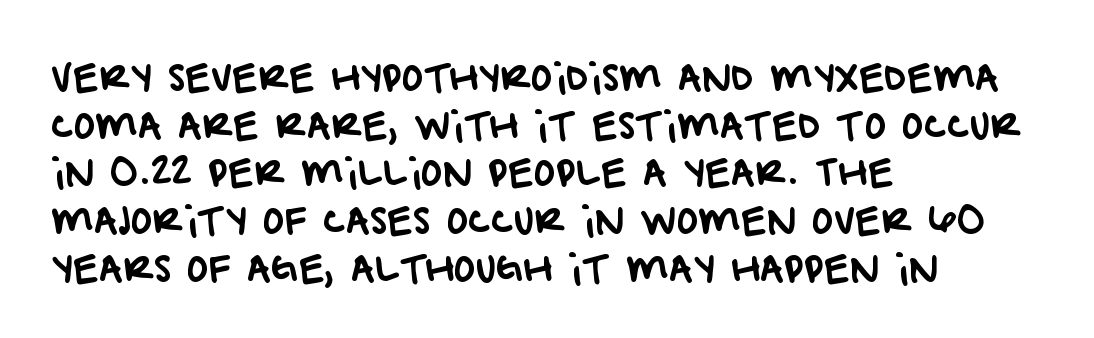
{"serif": "no", "width": "normal", "stroke_contrast": "low", "x_height": "large", "monospaced": "no", "underline": "no", "align": "left", "line_spacing": "normal", "line_spacing_ratio": 1.29, "letter_spacing": "normal", "letter_spacing_em": 0.0, "glyph_px": 37}
